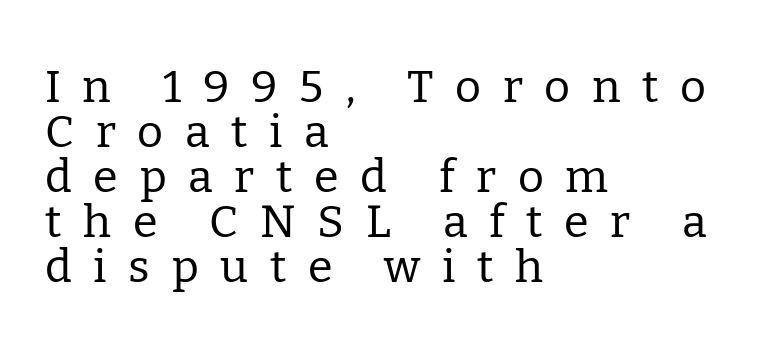
Tightly led — the rows are bunched. A classic flush-left, rag-right setting is used for this passage. These lines are rendered in a variable-pitch font. Stroke thickness stays within the range of a standard reading face or lighter. The specimen reads as upright at a glance. The words here are not underlined.
